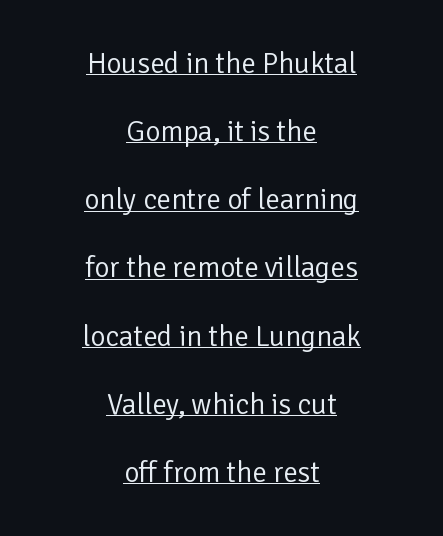
The image shows 29 px regular-weight sans-serif type, upright; set centered, loose line spacing (2.35x), normal letter spacing, underlined; low stroke contrast and a medium x-height.
